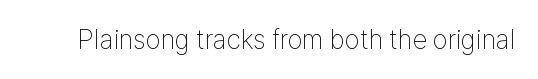
Q: Is the text bold? A: No.
Q: Is the text italic (slanted)? A: No, it is upright.
Q: Is the text underlined? A: No.
Q: Is the spacing between letters normal or unusually wide? A: Normal.
